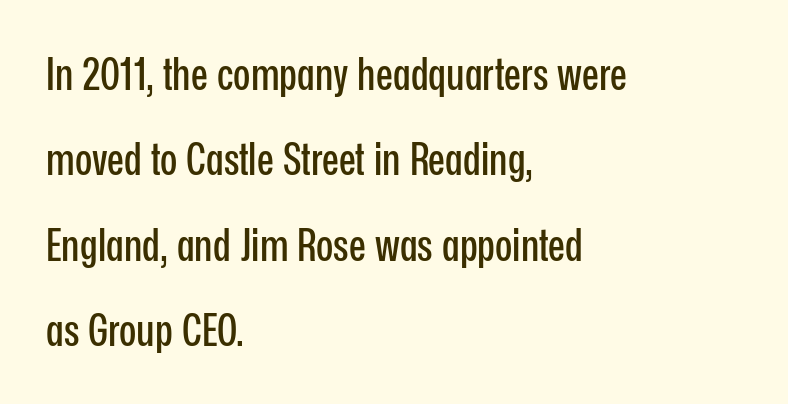
The image shows 45 px condensed sans-serif type, upright; set left-aligned, loose line spacing (1.9x), normal letter spacing, not underlined; low stroke contrast and a medium x-height.
